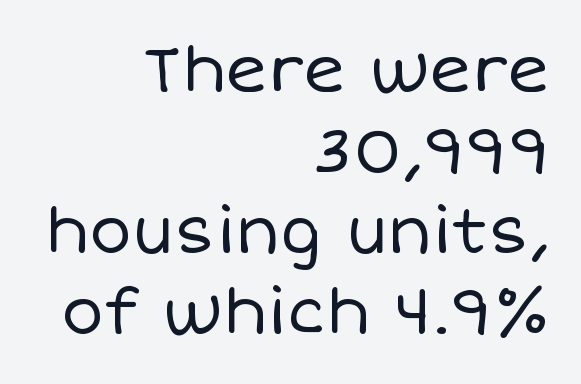
Q: Is the text bold? A: No.
Q: Is the text italic (slanted)? A: No, it is upright.
Q: Is the text underlined? A: No.
Q: How is the paragraph aligned? A: Right-aligned.
Q: Is the spacing between letters normal or unusually wide? A: Normal.
Q: Is the spacing between lines tight, normal or loose? A: Normal.
Q: Width (condensed, normal, or wide)? A: Normal.
Q: Stroke contrast? A: Low.
Q: x-height? A: Large.
Q: Monospaced? A: No.
